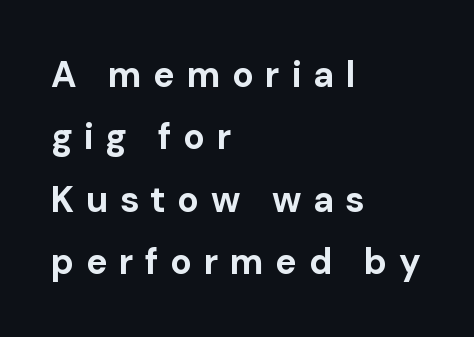
Q: Is the text bold? A: Yes.
Q: Is the text italic (slanted)? A: No, it is upright.
Q: Is the typeface a serif or a sans-serif typeface? A: Sans-serif.
Q: Is the text underlined? A: No.
Q: How is the paragraph aligned? A: Left-aligned.
Q: Is the spacing between letters normal or unusually wide? A: Unusually wide.
Q: Width (condensed, normal, or wide)? A: Normal.
Q: Stroke contrast? A: Low.
Q: x-height? A: Medium.
Q: Monospaced? A: No.
